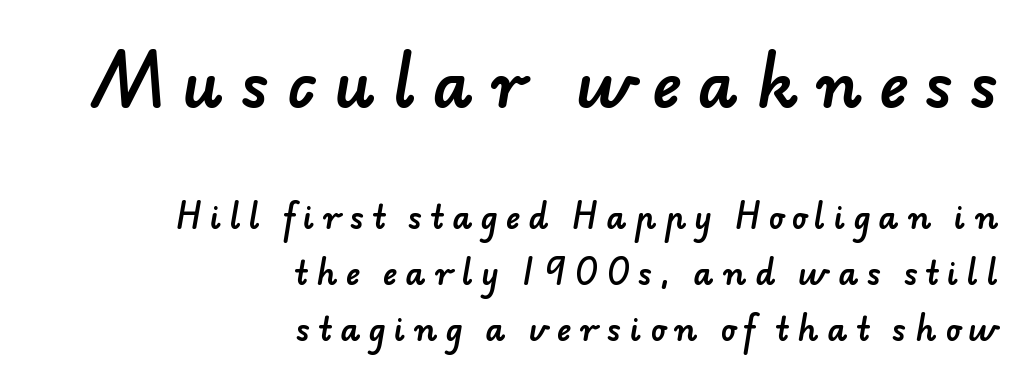
{"serif": "no", "width": "normal", "stroke_contrast": "low", "x_height": "small", "monospaced": "no", "underline": "no", "align": "right", "line_spacing_ratio": 1.8, "letter_spacing": "wide", "letter_spacing_em": 0.28, "larger_block": "first", "size_ratio": 2.0, "glyph_px": 62}
